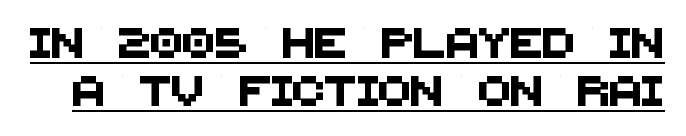
{"serif": "no", "width": "normal", "stroke_contrast": "medium", "x_height": "large", "monospaced": "no", "underline": "yes", "line_spacing": "normal", "line_spacing_ratio": 1.6, "letter_spacing": "normal", "letter_spacing_em": 0.0, "glyph_px": 30}
